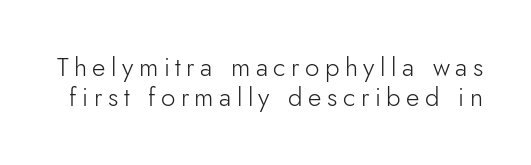
Stems and bowls with no extra thickness — not bold. The space directly below the letters is spotless. How are the letters spaced? Widely, with obvious added tracking. A roman cut, with each character standing at attention.
